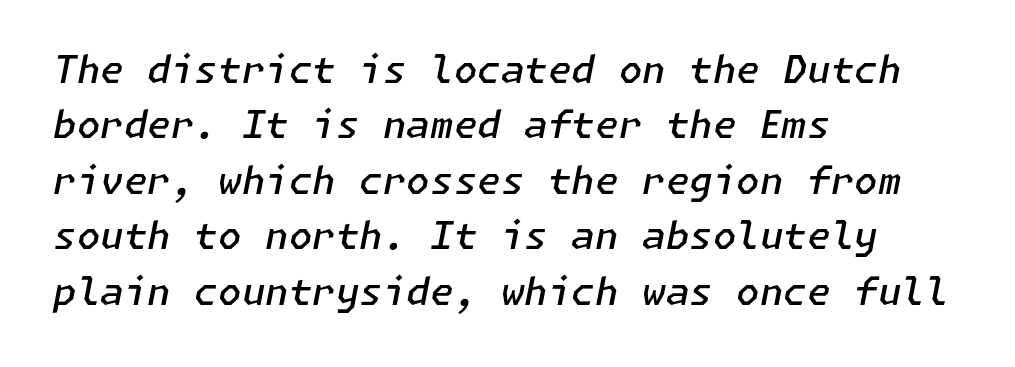
Q: Is the text bold? A: Semi-bold.
Q: Is the text italic (slanted)? A: Yes, it leans right by about 11 degrees.
Q: Is the text underlined? A: No.
Q: How is the paragraph aligned? A: Left-aligned.
Q: Is the spacing between letters normal or unusually wide? A: Normal.
Q: Is the spacing between lines tight, normal or loose? A: Normal.
Q: Width (condensed, normal, or wide)? A: Normal.
Q: Stroke contrast? A: Low.
Q: x-height? A: Medium.
